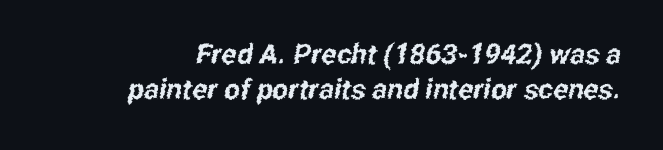
The image shows 28 px condensed sans-serif type; set normal line spacing (1.26x), normal letter spacing, not underlined; low stroke contrast and a medium x-height.
